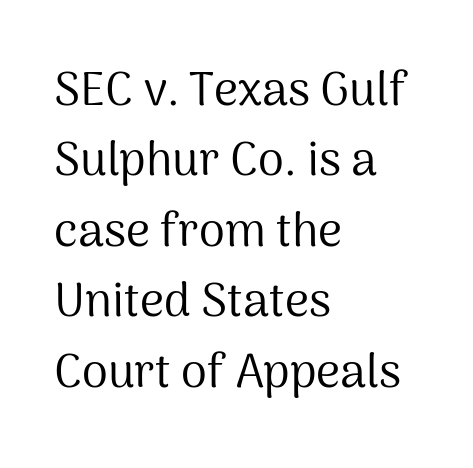
The image shows 47 px regular-weight sans-serif type, upright; set left-aligned, normal line spacing (1.5x), normal letter spacing, not underlined; medium stroke contrast and a medium x-height.
